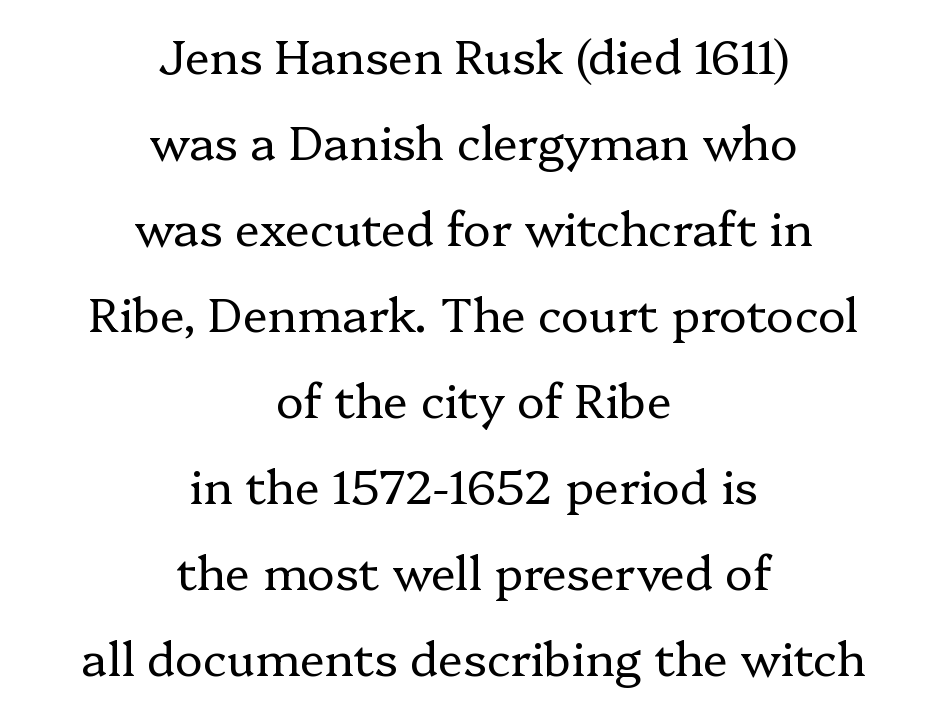
{"serif": "yes", "italic": "no", "bold": "no", "weight": "regular", "width": "normal", "stroke_contrast": "low", "x_height": "medium", "monospaced": "no", "underline": "no", "align": "center", "line_spacing_ratio": 1.83, "letter_spacing": "normal", "letter_spacing_em": 0.0, "glyph_px": 47}
